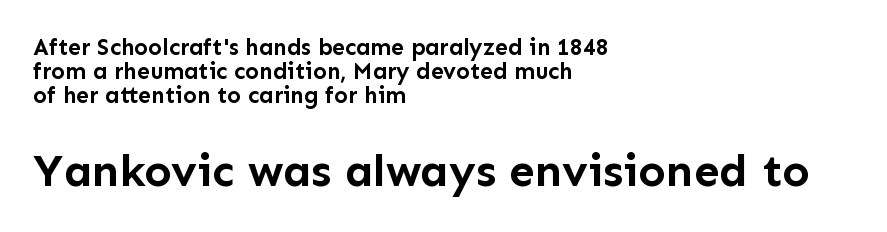
Horizontally, the lines are justified to the leading edge only. Set as a true bold cut, around the 700 mark. It's the straight-up-and-down kind of type. The designer dialed line spacing down below the default. These lines are rendered in a variable-pitch font. This rendering features lettering with no underline.
